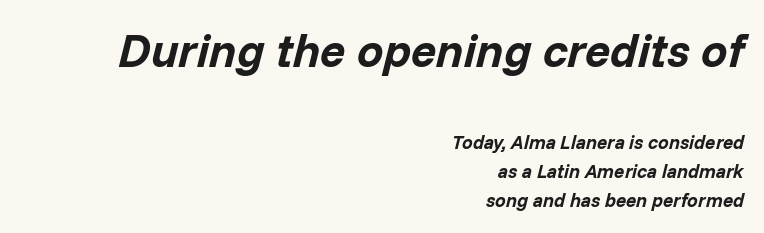
The earlier block is typeset at a bigger size than the later block. The designer left line spacing at the default. Typesetter's note: full bold, strokes at maximum text heaviness. No extra tracking has been applied to these lines.
